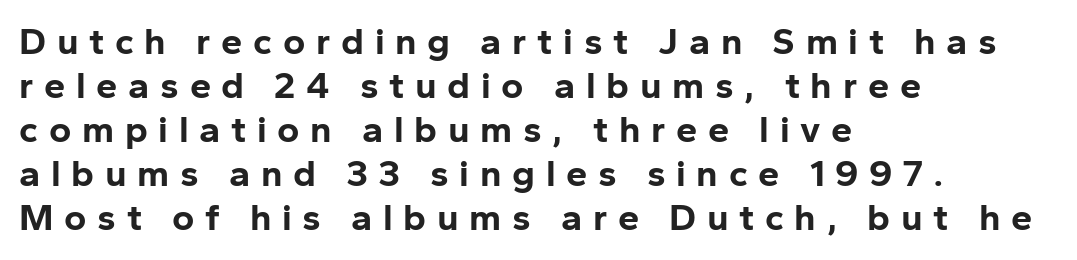
{"serif": "no", "italic": "no", "bold": "yes", "weight": "bold", "width": "normal", "stroke_contrast": "low", "x_height": "medium", "monospaced": "no", "underline": "no", "align": "left", "line_spacing_ratio": 1.16, "letter_spacing": "wide", "letter_spacing_em": 0.28, "glyph_px": 38}
